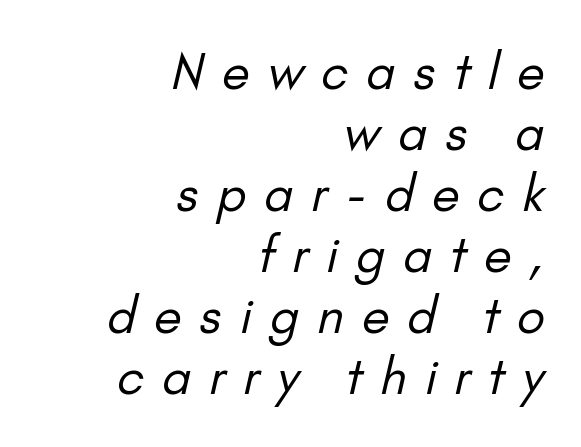
Q: Is the text bold? A: No.
Q: Is the typeface a serif or a sans-serif typeface? A: Sans-serif.
Q: Is the text underlined? A: No.
Q: How is the paragraph aligned? A: Right-aligned.
Q: Is the spacing between letters normal or unusually wide? A: Unusually wide.
Q: Width (condensed, normal, or wide)? A: Normal.
Q: Stroke contrast? A: Low.
Q: x-height? A: Small.
Q: Monospaced? A: No.
